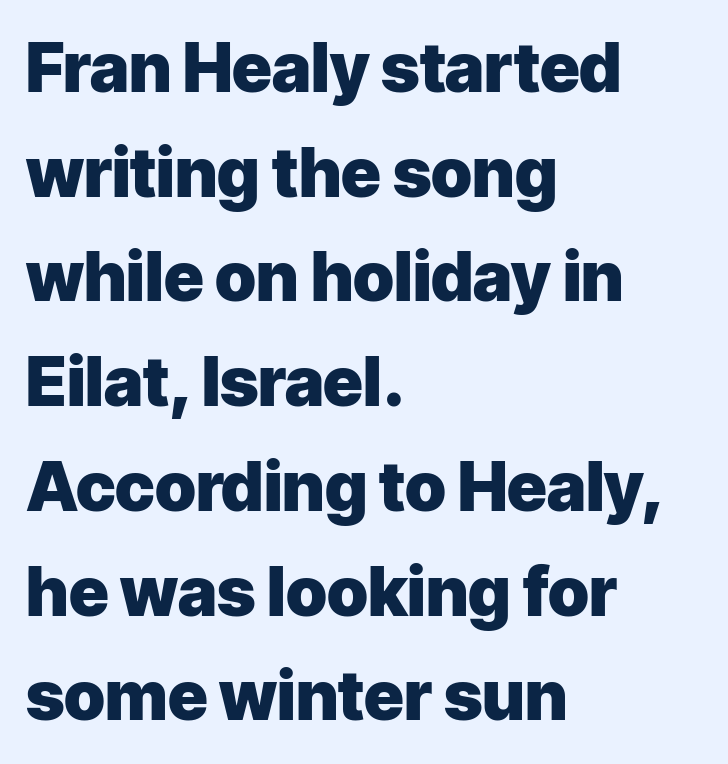
The image shows 68 px heavy sans-serif type, upright; set left-aligned, normal line spacing (1.54x), normal letter spacing, not underlined; low stroke contrast and a medium x-height.
